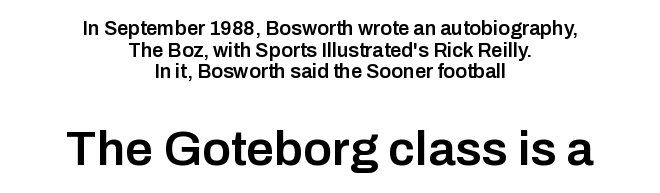
Leading is clearly below the norm, producing a dense column. If you folded the block vertically in half, each line would mirror itself in length. Do the characters align in a grid? No, the font is proportional. Note: no serifs on the glyphs.
